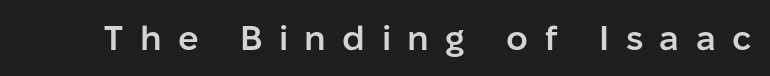
Q: Is the text bold? A: Semi-bold.
Q: Is the text italic (slanted)? A: No, it is upright.
Q: Is the typeface a serif or a sans-serif typeface? A: Sans-serif.
Q: Is the text underlined? A: No.
Q: Is the spacing between letters normal or unusually wide? A: Unusually wide.
Q: Width (condensed, normal, or wide)? A: Normal.
Q: Stroke contrast? A: Low.
Q: x-height? A: Medium.
Q: Monospaced? A: No.
